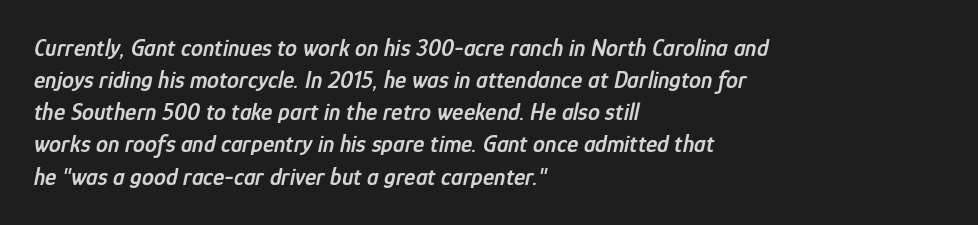
Successive baselines arrive at the customary interval. Decoration check: the copy has no underline. The glyphs have the mass of a demibold cut, below bold. An italicized treatment has been applied to the whole sample. The setting favours the left margin, as ordinary paragraphs usually do. Honestly, the letter spacing is just normal — you wouldn't notice it.
